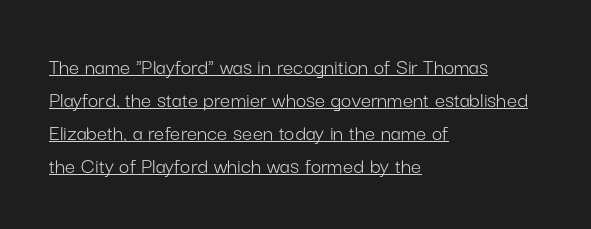
Q: Is the text bold? A: No.
Q: Is the text italic (slanted)? A: No, it is upright.
Q: Is the text underlined? A: Yes.
Q: How is the paragraph aligned? A: Left-aligned.
Q: Is the spacing between letters normal or unusually wide? A: Normal.
Q: Is the spacing between lines tight, normal or loose? A: Normal.
